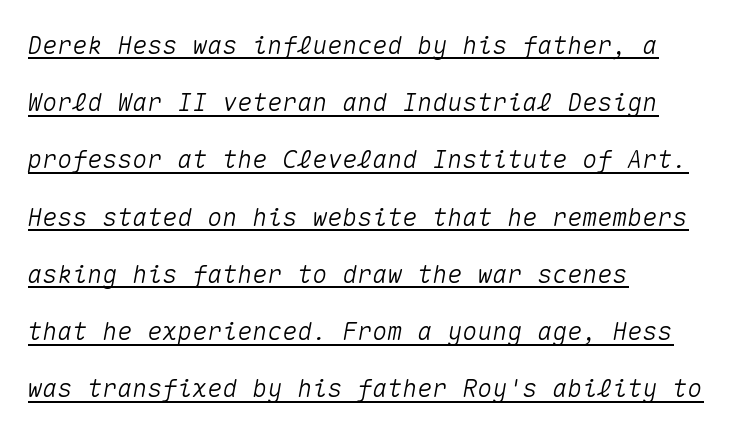
The image shows 25 px text type, italic (leaning right); set left-aligned, loose line spacing (2.29x), normal letter spacing, underlined.
